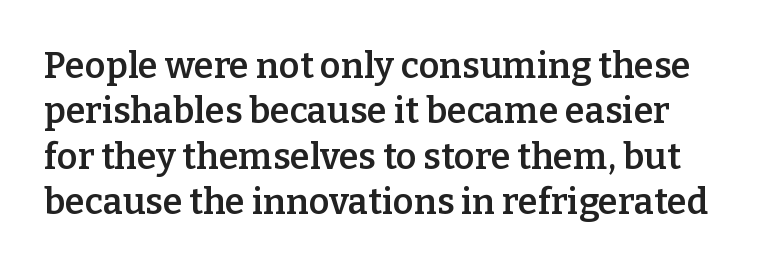
You can tell from the footed stems that serif type was used. Varying glyph widths throughout — classic text-font behaviour. Bold? Not quite — semibold, heavier than regular but stopping short. Successive baselines arrive at the customary interval. Beneath every word, the page is bare.
